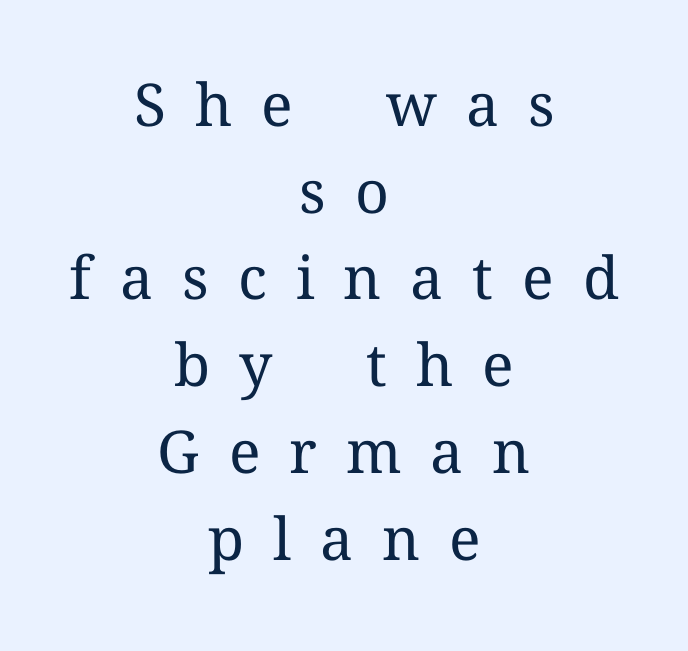
Q: Is the text bold? A: No.
Q: Is the text italic (slanted)? A: No, it is upright.
Q: Is the typeface a serif or a sans-serif typeface? A: Serif.
Q: Is the text underlined? A: No.
Q: How is the paragraph aligned? A: Centered.
Q: Is the spacing between letters normal or unusually wide? A: Unusually wide.
Q: Is the spacing between lines tight, normal or loose? A: Normal.
Q: Width (condensed, normal, or wide)? A: Normal.
Q: Stroke contrast? A: Medium.
Q: x-height? A: Medium.
Q: Monospaced? A: No.
